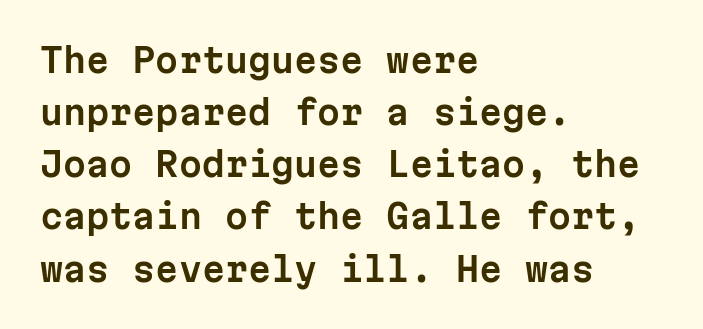
The letters march in equal steps, a hallmark of fixed-pitch type. Check under the words: just untouched page. The passage shown stacks its lines at a standard gap. Quick note: not italic, upright.
